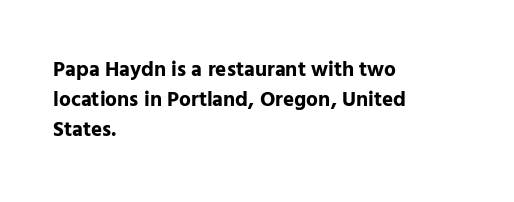
The font's upright variant was chosen for this text. These lines keep a tight, regular rhythm from letter to letter. Notice how thick the strokes are: this is what a full bold looks like. These lines sit exactly where default settings would place them.
